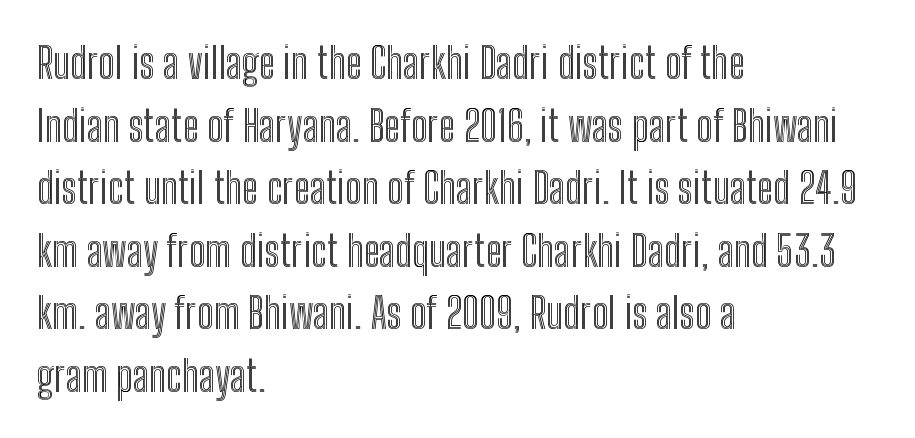
Q: Is the text italic (slanted)? A: No, it is upright.
Q: Is the text underlined? A: No.
Q: How is the paragraph aligned? A: Left-aligned.
Q: Is the spacing between letters normal or unusually wide? A: Normal.
Q: Is the spacing between lines tight, normal or loose? A: Normal.
Q: Width (condensed, normal, or wide)? A: Condensed.
Q: x-height? A: Medium.
Q: Monospaced? A: No.
